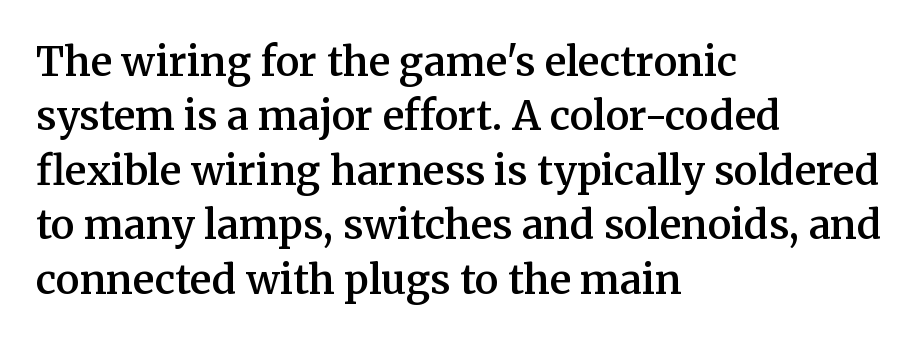
{"serif": "yes", "italic": "no", "bold": "semi", "weight": "semibold", "width": "normal", "stroke_contrast": "medium", "x_height": "medium", "monospaced": "no", "underline": "no", "align": "left", "line_spacing": "normal", "line_spacing_ratio": 1.36, "letter_spacing": "normal", "letter_spacing_em": 0.0, "glyph_px": 40}
